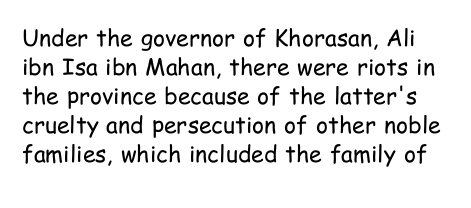
{"italic": "no", "bold": "no", "underline": "no", "line_spacing": "normal", "line_spacing_ratio": 1.26, "letter_spacing": "normal", "letter_spacing_em": 0.0, "glyph_px": 23}
